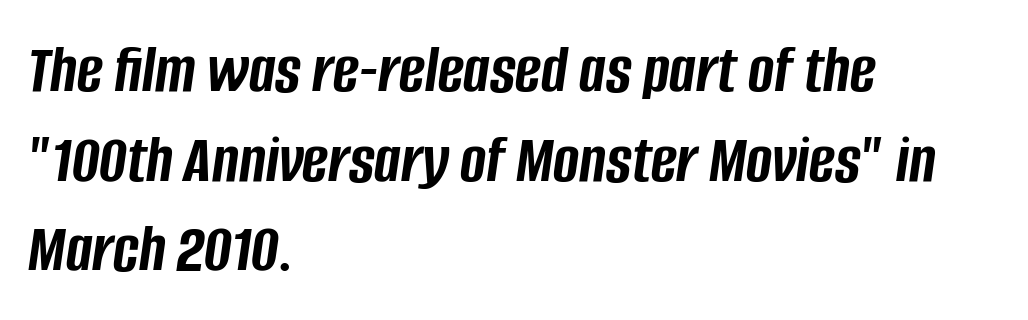
The image shows 70 px semibold, condensed type, italic (leaning right); set left-aligned, normal line spacing (1.28x), normal letter spacing, not underlined; low stroke contrast and a large x-height.
